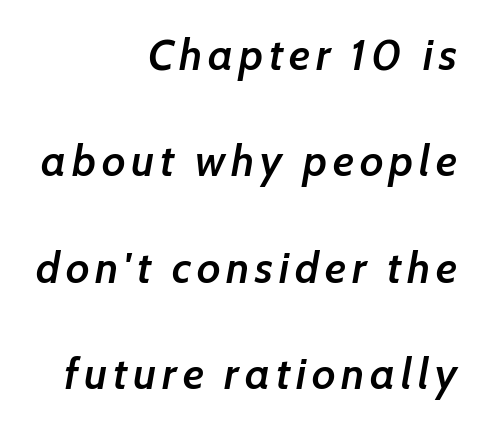
{"italic": "yes", "lean": "right", "slant_degrees": 7, "bold": "semi", "weight": "semibold", "width": "normal", "stroke_contrast": "low", "x_height": "medium", "monospaced": "no", "underline": "no", "align": "right", "line_spacing": "loose", "line_spacing_ratio": 2.42, "glyph_px": 44}
